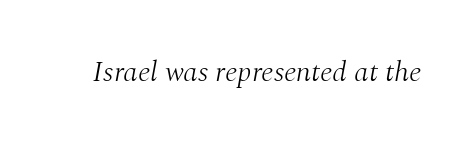
Quick note: italic. These lines keep a tight, regular rhythm from letter to letter. These lines are rendered in a variable-pitch font. Observe the serifs anchoring each vertical stroke in this sample.
